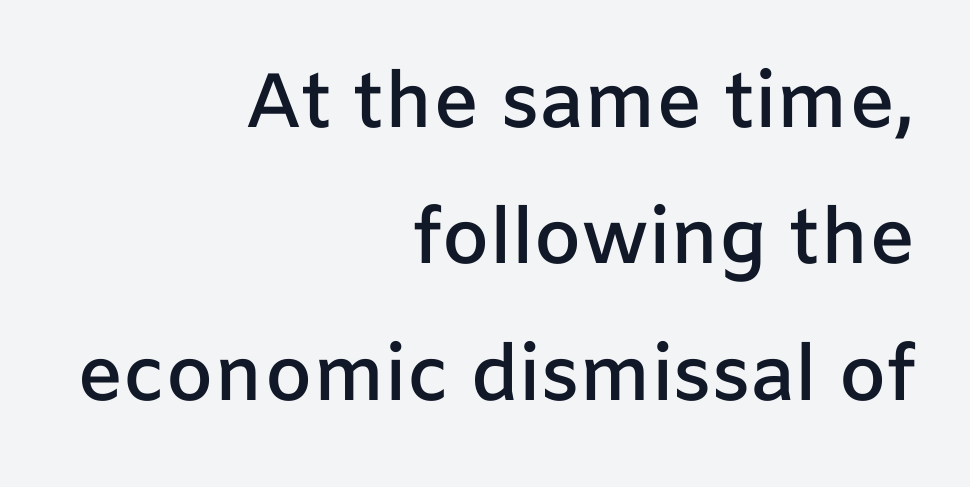
{"serif": "no", "italic": "no", "bold": "semi", "weight": "semibold", "width": "normal", "stroke_contrast": "low", "x_height": "medium", "monospaced": "no", "underline": "no", "align": "right", "line_spacing_ratio": 1.77, "letter_spacing": "normal", "letter_spacing_em": 0.0, "glyph_px": 77}
